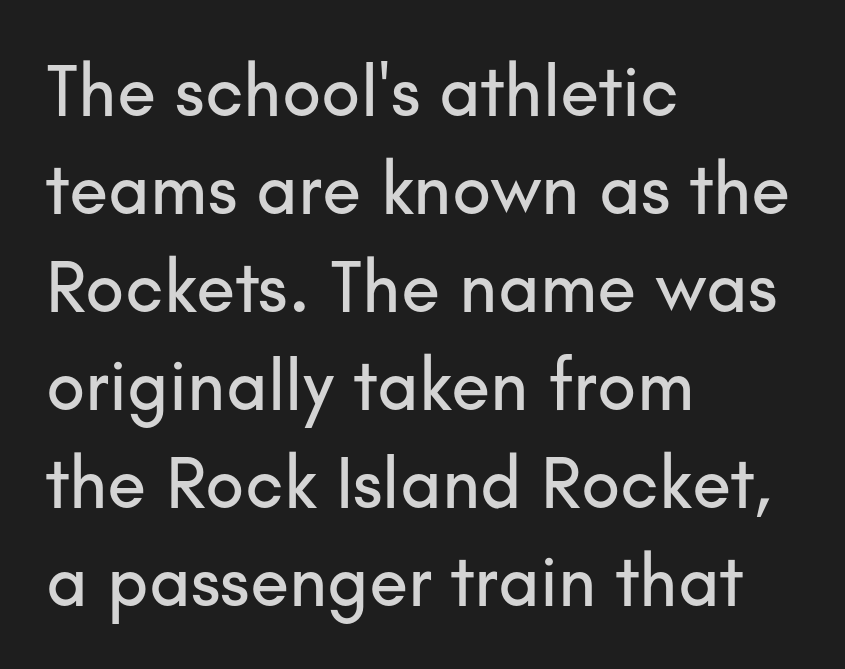
The image shows 72 px sans-serif type, upright; set left-aligned, normal line spacing (1.36x), normal letter spacing, not underlined; low stroke contrast and a small x-height.
